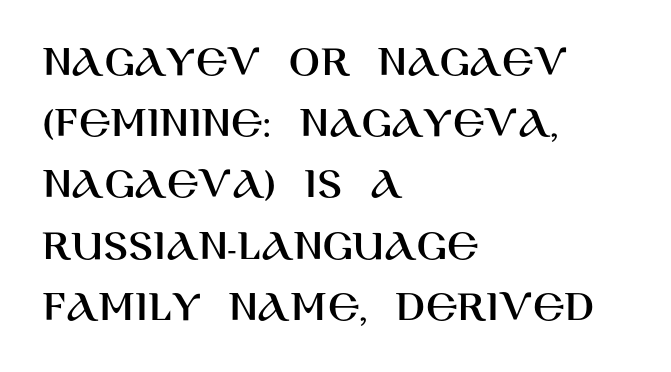
These lines sit exactly where default settings would place them. Line beginnings align vertically; line endings do not. Here the designer chose a conventional face with non-uniform glyph widths. The rendering keeps characters at their native spacing.
